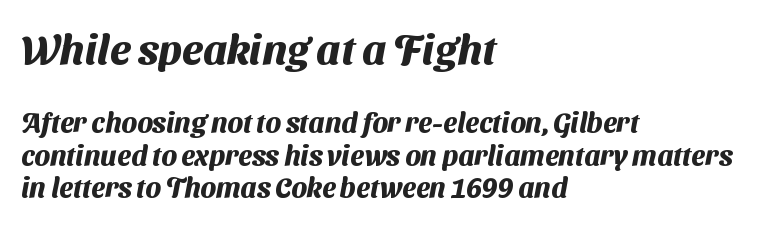
Q: Is the text bold? A: Yes.
Q: Is the typeface a serif or a sans-serif typeface? A: Sans-serif.
Q: Is the text underlined? A: No.
Q: How is the paragraph aligned? A: Left-aligned.
Q: Is the spacing between letters normal or unusually wide? A: Normal.
Q: Which block of text is set in a larger size, the first (top) or the second (bottom)? A: The first (top) one.
Q: Width (condensed, normal, or wide)? A: Normal.
Q: Stroke contrast? A: Medium.
Q: x-height? A: Medium.
Q: Monospaced? A: No.
